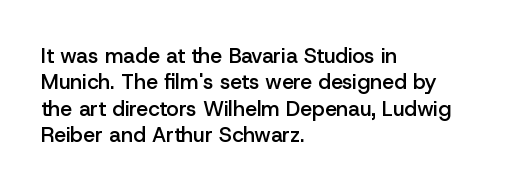
Q: Is the text bold? A: Semi-bold.
Q: Is the text italic (slanted)? A: No, it is upright.
Q: Is the text underlined? A: No.
Q: How is the paragraph aligned? A: Left-aligned.
Q: Is the spacing between letters normal or unusually wide? A: Normal.
Q: Is the spacing between lines tight, normal or loose? A: Normal.
